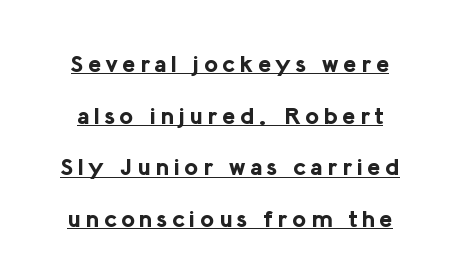
A continuous stroke trails under the words, as in a hyperlink. Interline gaps are noticeably wide in this sample. Do the letters lean? They stand straight. Does the weight exceed regular? Yes, all the way to bold.
